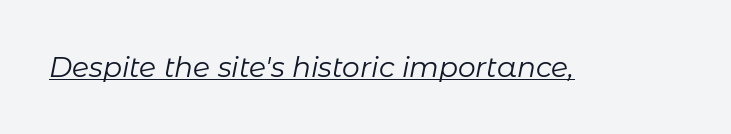
The image shows 28 px regular-weight type, italic (leaning right); set normal letter spacing, underlined; low stroke contrast and a medium x-height.
